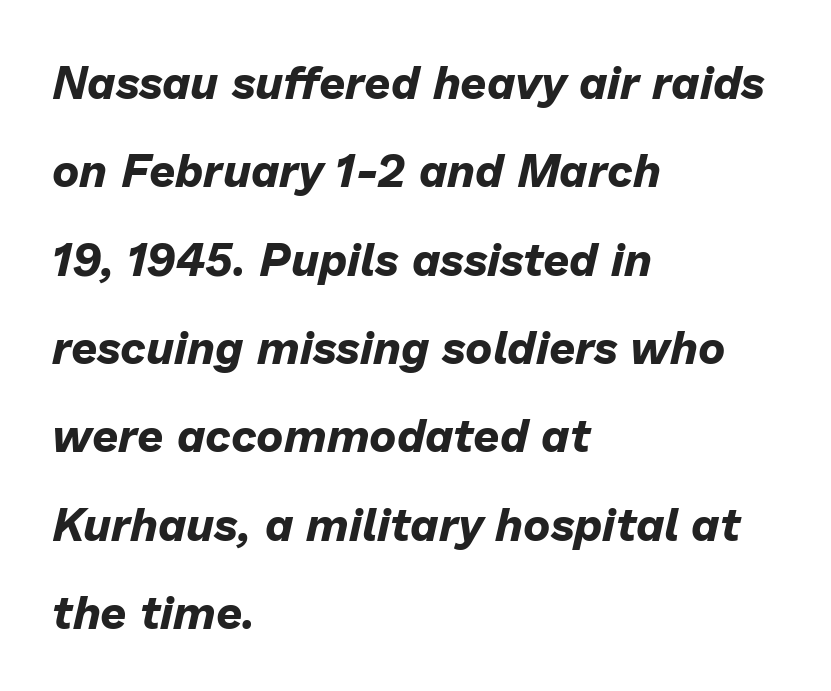
Q: Is the text bold? A: Yes.
Q: Is the text italic (slanted)? A: Yes, it leans right by about 13 degrees.
Q: Is the text underlined? A: No.
Q: How is the paragraph aligned? A: Left-aligned.
Q: Is the spacing between letters normal or unusually wide? A: Normal.
Q: Is the spacing between lines tight, normal or loose? A: Loose.
Q: Width (condensed, normal, or wide)? A: Normal.
Q: Stroke contrast? A: Low.
Q: x-height? A: Medium.
Q: Monospaced? A: No.
